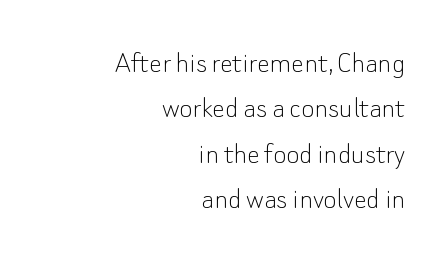
The image shows 32 px thin sans-serif type, upright; set right-aligned, normal line spacing (1.42x), normal letter spacing, not underlined; low stroke contrast and a small x-height.
